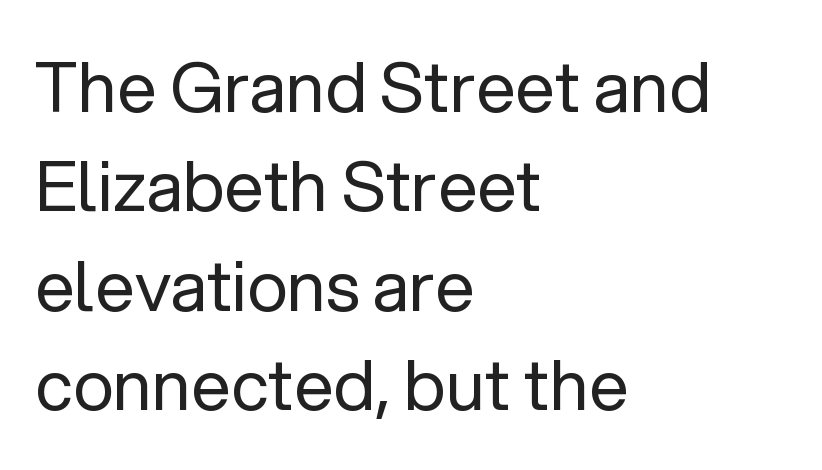
The image shows 70 px regular-weight sans-serif type, upright; set left-aligned, normal line spacing (1.42x), normal letter spacing, not underlined; low stroke contrast and a medium x-height.
